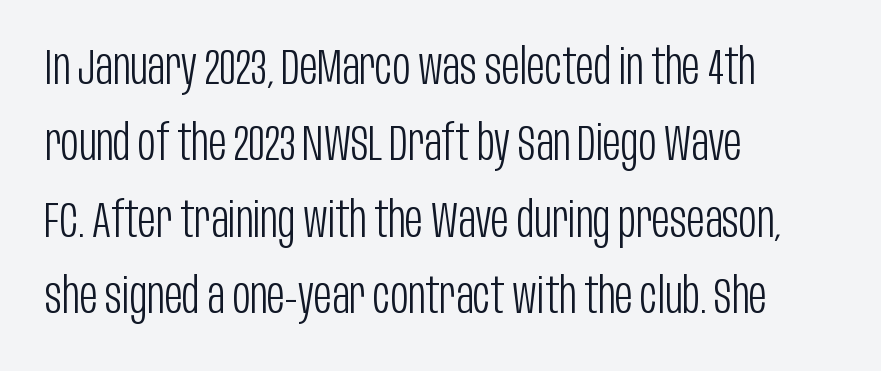
The leading is moderate, giving the passage an even texture. Glance below the letters and you will spot only blank space. The lettering stays uniformly vertical, giving the passage a roman look. Characters follow at the spacing the type designer built in. Horizontally, the lines are justified to the leading edge only. This rendering employs a face without finishing strokes, i.e., a sans-serif.
